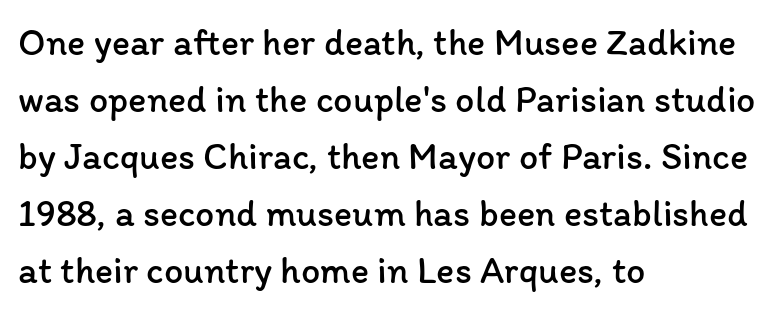
Q: Is the text bold? A: No.
Q: Is the text italic (slanted)? A: No, it is upright.
Q: Is the text underlined? A: No.
Q: How is the paragraph aligned? A: Left-aligned.
Q: Is the spacing between letters normal or unusually wide? A: Normal.
Q: Is the spacing between lines tight, normal or loose? A: Normal.
Q: Width (condensed, normal, or wide)? A: Normal.
Q: Stroke contrast? A: Low.
Q: x-height? A: Medium.
Q: Monospaced? A: No.
